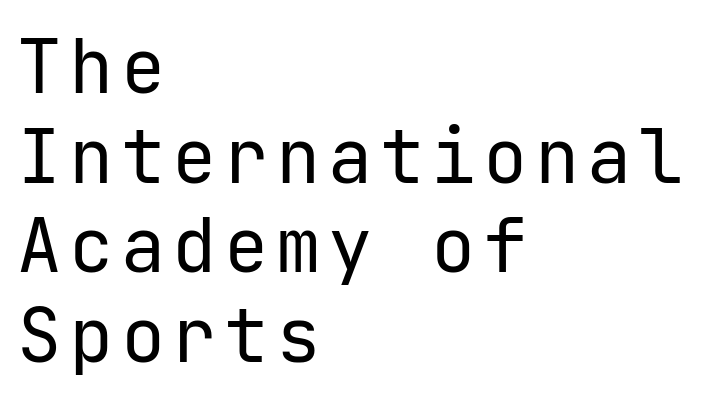
Q: Is the text bold? A: No.
Q: Is the text italic (slanted)? A: No, it is upright.
Q: Is the typeface a serif or a sans-serif typeface? A: Sans-serif.
Q: Is the text underlined? A: No.
Q: How is the paragraph aligned? A: Left-aligned.
Q: Width (condensed, normal, or wide)? A: Normal.
Q: Stroke contrast? A: Low.
Q: x-height? A: Medium.
